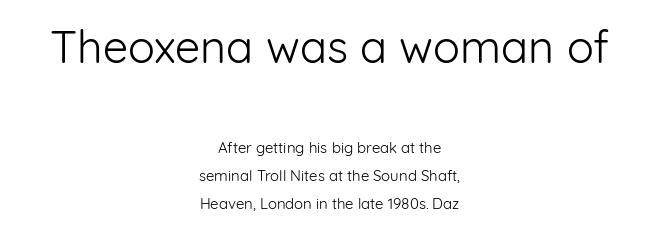
A typesetter would label this face a sans. Designer's note — italics off, roman on. The paragraph shown floats in the horizontal middle. The horizontal fit of the characters is conventional and even.
